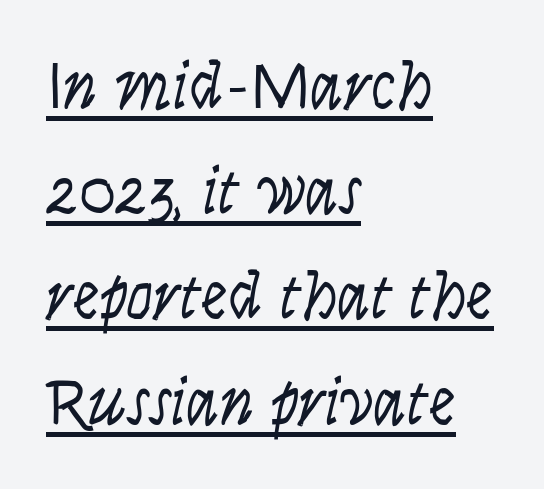
Caption: face not bold, strokes unweighted. Each new line begins a customary step beneath the previous one. Does extra space separate the letters? No, they use regular spacing. Here the designer chose a conventional face with non-uniform glyph widths.
